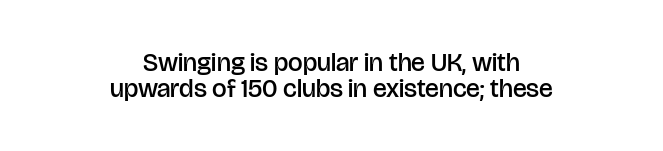
Q: Is the text bold? A: Semi-bold.
Q: Is the text italic (slanted)? A: No, it is upright.
Q: Is the text underlined? A: No.
Q: How is the paragraph aligned? A: Centered.
Q: Is the spacing between letters normal or unusually wide? A: Normal.
Q: Is the spacing between lines tight, normal or loose? A: Tight.
